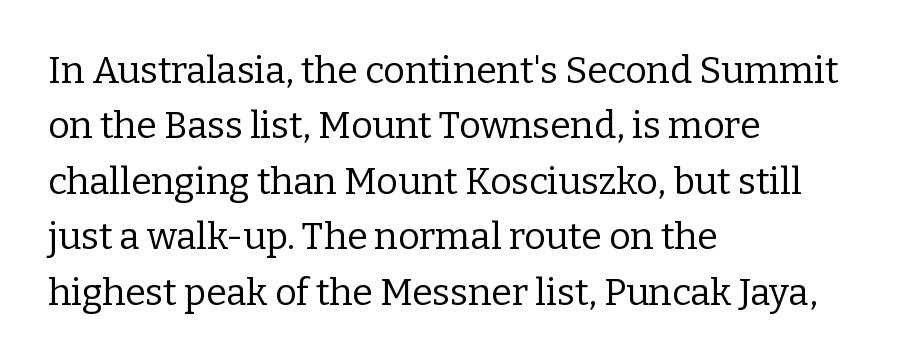
{"serif": "yes", "italic": "no", "bold": "no", "weight": "regular", "width": "normal", "stroke_contrast": "low", "x_height": "medium", "monospaced": "no", "underline": "no", "align": "left", "line_spacing": "normal", "line_spacing_ratio": 1.5, "letter_spacing": "normal", "letter_spacing_em": 0.0, "glyph_px": 37}
